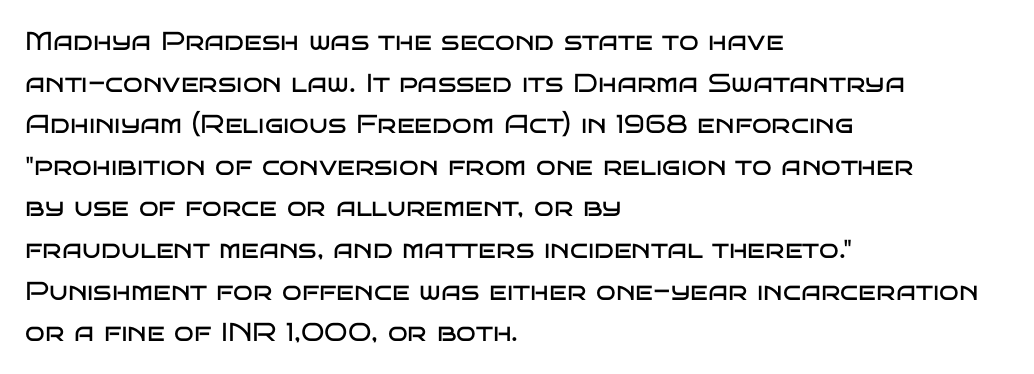
{"italic": "no", "bold": "no", "underline": "no", "align": "left", "line_spacing": "normal", "line_spacing_ratio": 1.6, "letter_spacing": "normal", "letter_spacing_em": 0.0, "glyph_px": 26}
